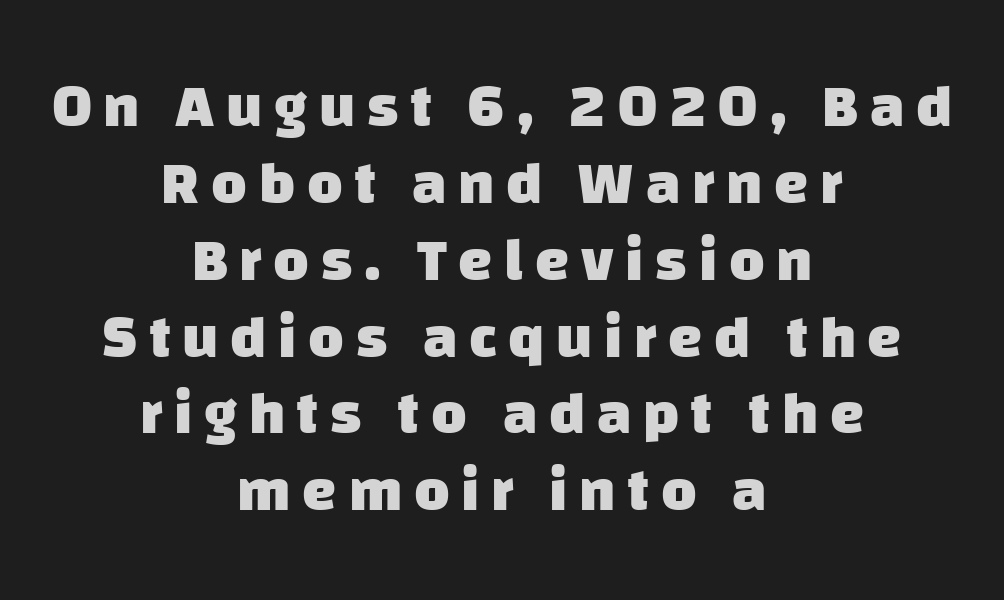
{"serif": "no", "bold": "yes", "weight": "heavy", "width": "normal", "stroke_contrast": "low", "x_height": "large", "monospaced": "no", "underline": "no", "align": "center", "line_spacing": "normal", "line_spacing_ratio": 1.26, "glyph_px": 61}
